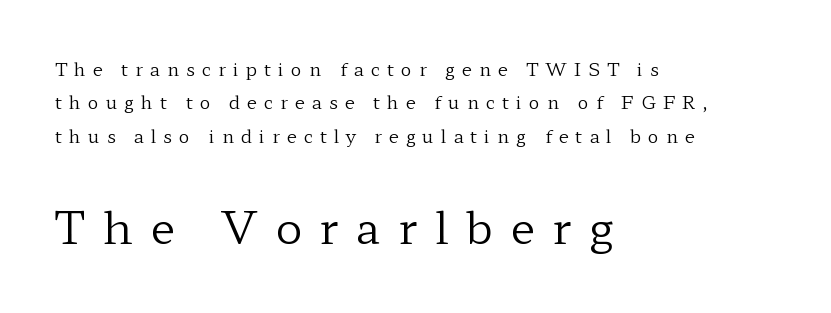
A typesetter would call this heavily tracked-out type. Between these two stacked blocks, the lower one wins on size. Unlike italic type, these characters show no tilt at all. Character widths vary here, with narrow letters taking less room than wide ones. Stems here are at most as thick as an everyday book face.
